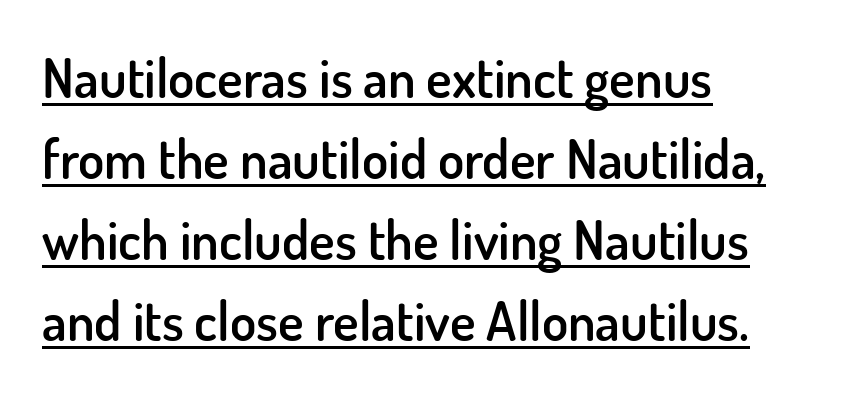
Q: Is the text bold? A: Semi-bold.
Q: Is the text italic (slanted)? A: No, it is upright.
Q: Is the typeface a serif or a sans-serif typeface? A: Sans-serif.
Q: Is the text underlined? A: Yes.
Q: How is the paragraph aligned? A: Left-aligned.
Q: Is the spacing between letters normal or unusually wide? A: Normal.
Q: Is the spacing between lines tight, normal or loose? A: Normal.
Q: Width (condensed, normal, or wide)? A: Normal.
Q: Stroke contrast? A: Low.
Q: x-height? A: Small.
Q: Monospaced? A: No.
